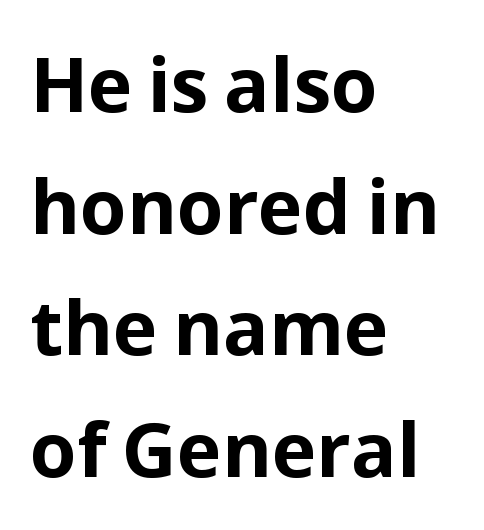
The image shows 76 px bold sans-serif type, upright; set left-aligned, normal line spacing (1.6x), normal letter spacing, not underlined; low stroke contrast and a medium x-height.
